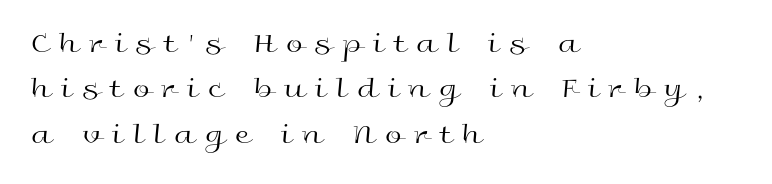
Does the copy run flush right? No — it runs flush left. No word sits above an underline. These glyphs show unthickened strokes, regular width or finer. Regarding serifs, this sample does without them. Notice how descenders clear the ascenders below comfortably — that's standard leading. Observe the wide spacing: letters keep a clear distance from each other.
